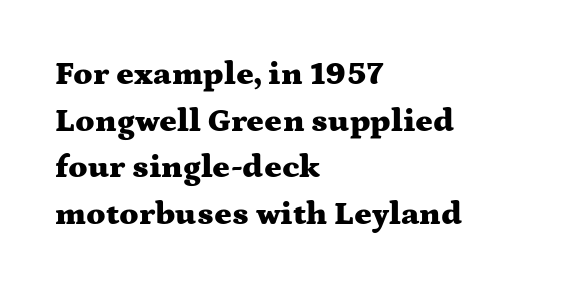
The passage shown is typed in a proportional face where columns would drift. The axis of the letterforms is exactly vertical. The passage is arranged the way most books set body copy — flush left. Heavy-handed strokes throughout: this text is bold.
